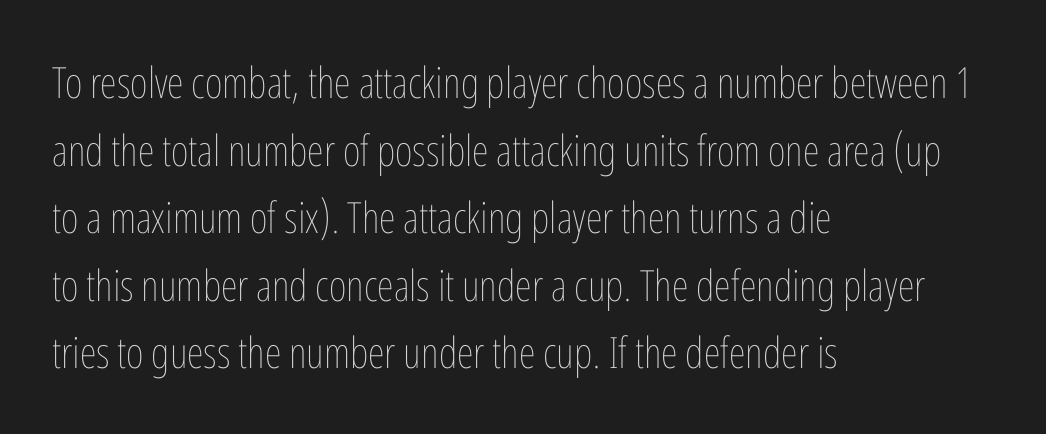
The image shows 43 px thin, condensed type, upright; set left-aligned, normal line spacing (1.57x), normal letter spacing, not underlined; low stroke contrast and a medium x-height.
